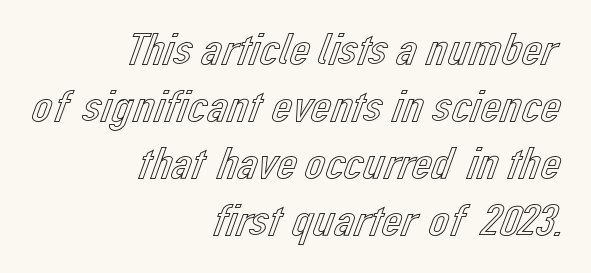
{"width": "normal", "x_height": "medium", "monospaced": "no", "underline": "no", "align": "right", "line_spacing": "normal", "line_spacing_ratio": 1.27, "letter_spacing": "normal", "letter_spacing_em": 0.0, "glyph_px": 45}
